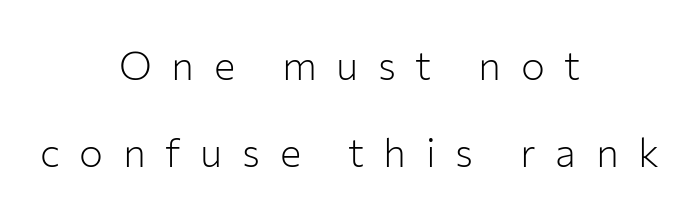
Q: Is the text bold? A: No.
Q: Is the text italic (slanted)? A: No, it is upright.
Q: Is the typeface a serif or a sans-serif typeface? A: Sans-serif.
Q: Is the text underlined? A: No.
Q: How is the paragraph aligned? A: Centered.
Q: Is the spacing between letters normal or unusually wide? A: Unusually wide.
Q: Is the spacing between lines tight, normal or loose? A: Loose.
Q: Width (condensed, normal, or wide)? A: Normal.
Q: Stroke contrast? A: Low.
Q: x-height? A: Medium.
Q: Monospaced? A: No.
